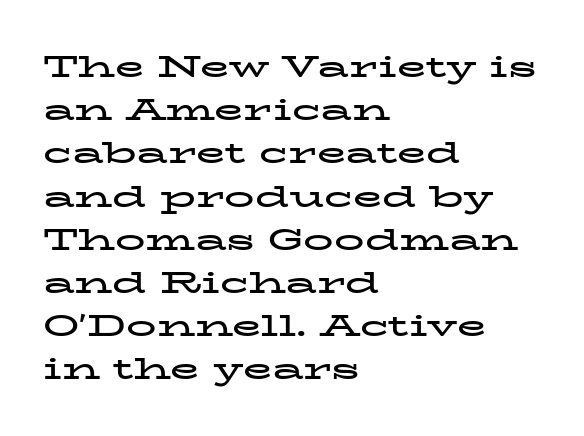
These lines are rendered in a variable-pitch font. Standard letterfit; no display-style spreading of the glyphs. Yep, those are serifs on the letters. Heavy-handed strokes throughout: this text is bold.
